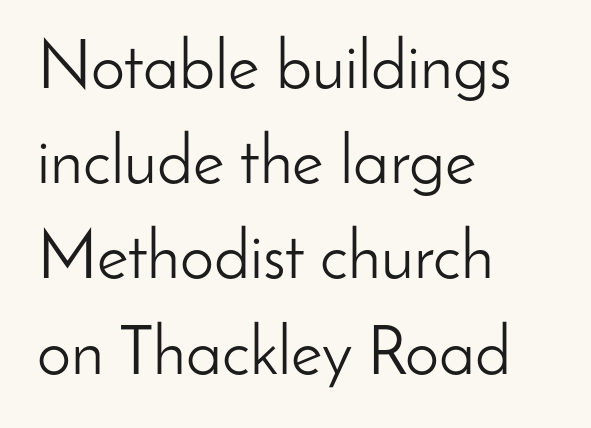
{"serif": "no", "italic": "no", "bold": "no", "weight": "light", "width": "normal", "stroke_contrast": "low", "x_height": "small", "monospaced": "no", "underline": "no", "align": "left", "line_spacing": "normal", "line_spacing_ratio": 1.4, "letter_spacing": "normal", "letter_spacing_em": 0.0, "glyph_px": 68}
